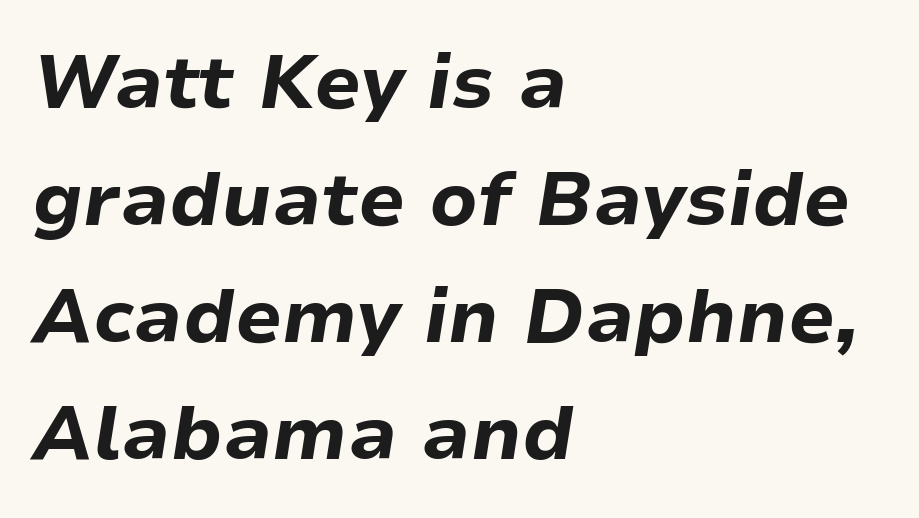
Q: Is the text bold? A: Yes.
Q: Is the text italic (slanted)? A: Yes, it leans right by about 9 degrees.
Q: Is the text underlined? A: No.
Q: How is the paragraph aligned? A: Left-aligned.
Q: Is the spacing between letters normal or unusually wide? A: Normal.
Q: Is the spacing between lines tight, normal or loose? A: Normal.
Q: Width (condensed, normal, or wide)? A: Normal.
Q: Stroke contrast? A: Low.
Q: x-height? A: Medium.
Q: Monospaced? A: No.
